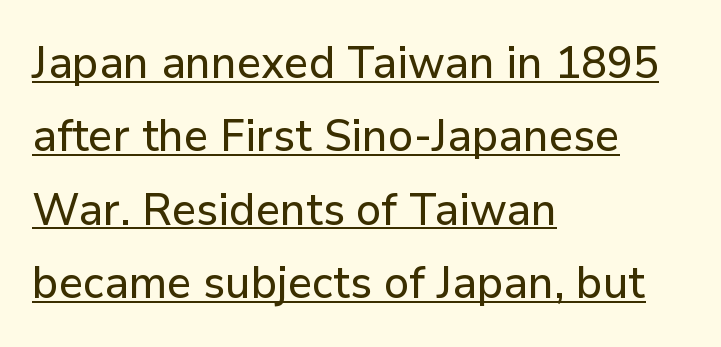
The image shows 45 px sans-serif type, upright; set left-aligned, normal line spacing (1.63x), normal letter spacing, underlined; low stroke contrast and a medium x-height.
